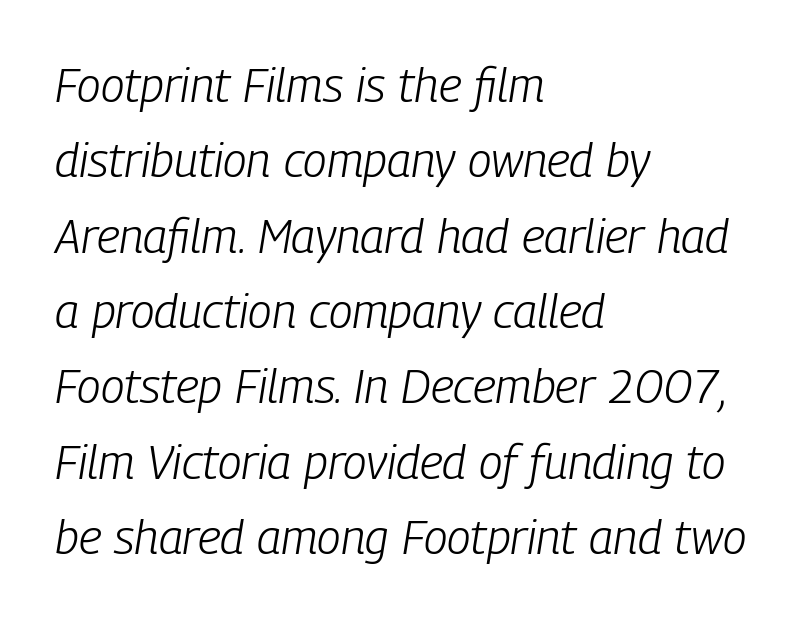
Line beginnings align vertically; line endings do not. These lines sit exactly where default settings would place them. Each letter keeps its own natural width here, so spacing adapts to shape. The words here are not underlined. The glyphs look as if they've been sheared to an angle. This sample uses plain, unmodified letter spacing.
